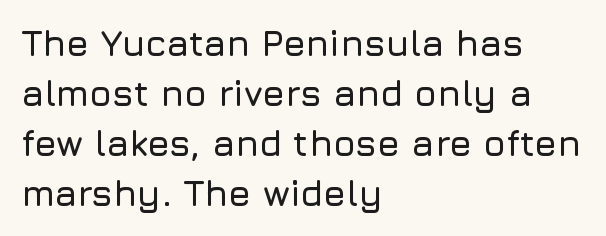
The image shows 36 px sans-serif type, upright; set left-aligned, normal line spacing (1.39x), normal letter spacing, not underlined; low stroke contrast and a medium x-height.
